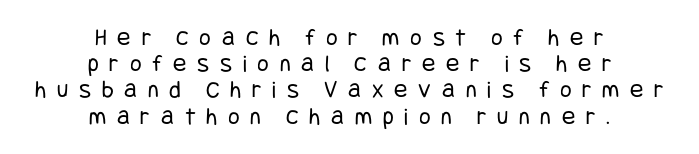
The image shows 25 px text type, upright; set centered, tight line spacing (1.05x), unusually wide letter spacing (+0.43 em), not underlined.
